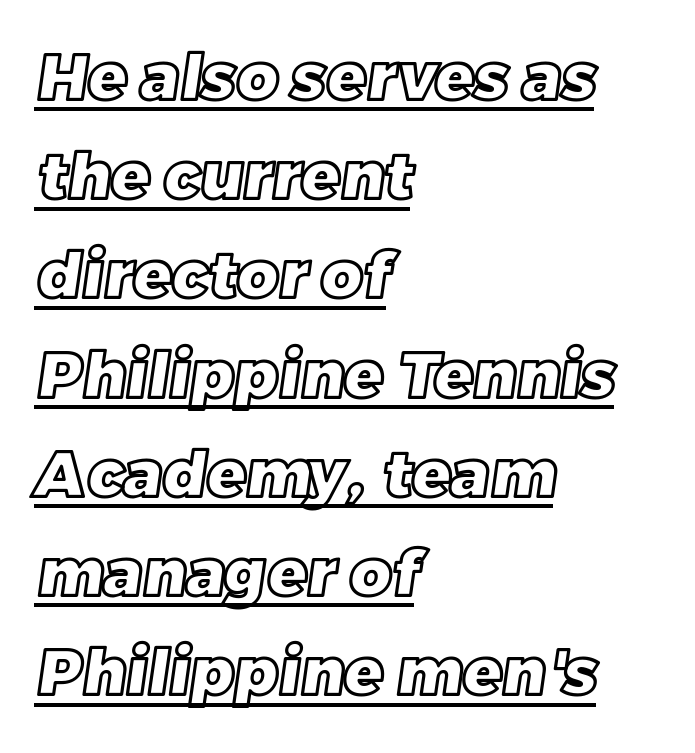
The image shows 64 px text type; set left-aligned, normal line spacing (1.55x), normal letter spacing, underlined; a large x-height.
